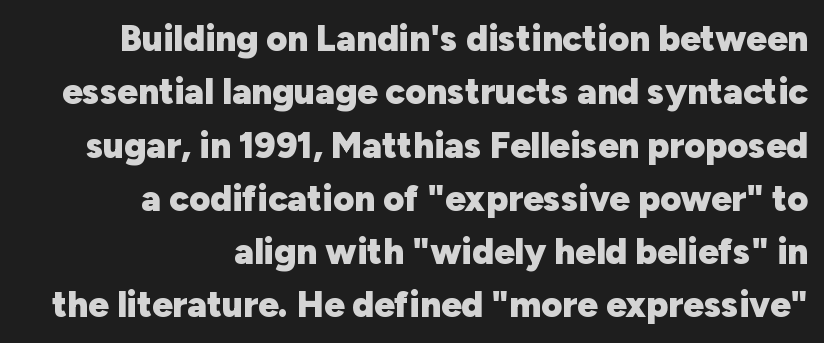
Q: Is the text bold? A: Yes.
Q: Is the text italic (slanted)? A: No, it is upright.
Q: Is the typeface a serif or a sans-serif typeface? A: Sans-serif.
Q: Is the text underlined? A: No.
Q: How is the paragraph aligned? A: Right-aligned.
Q: Is the spacing between letters normal or unusually wide? A: Normal.
Q: Is the spacing between lines tight, normal or loose? A: Normal.
Q: Width (condensed, normal, or wide)? A: Normal.
Q: Stroke contrast? A: Low.
Q: x-height? A: Medium.
Q: Monospaced? A: No.
